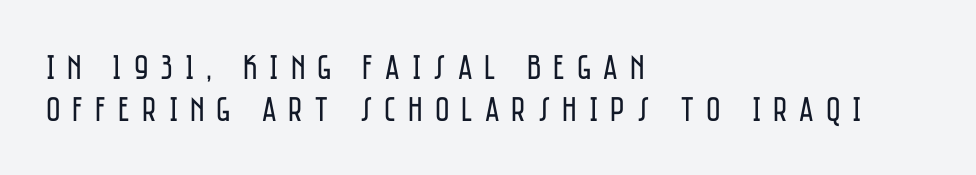
Q: Is the text bold? A: No.
Q: Is the text italic (slanted)? A: No, it is upright.
Q: Is the typeface a serif or a sans-serif typeface? A: Sans-serif.
Q: Is the text underlined? A: No.
Q: How is the paragraph aligned? A: Left-aligned.
Q: Is the spacing between letters normal or unusually wide? A: Unusually wide.
Q: Width (condensed, normal, or wide)? A: Condensed.
Q: Stroke contrast? A: Low.
Q: x-height? A: Large.
Q: Monospaced? A: No.
